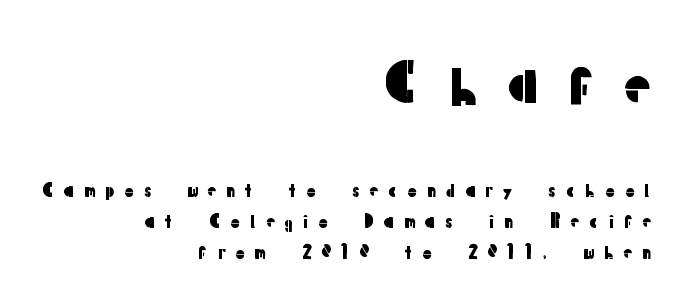
{"serif": "no", "italic": "no", "width": "normal", "stroke_contrast": "low", "x_height": "medium", "monospaced": "no", "underline": "no", "align": "right", "line_spacing_ratio": 1.73, "letter_spacing": "wide", "letter_spacing_em": 0.46, "larger_block": "first", "size_ratio": 3.0, "glyph_px": 54}
